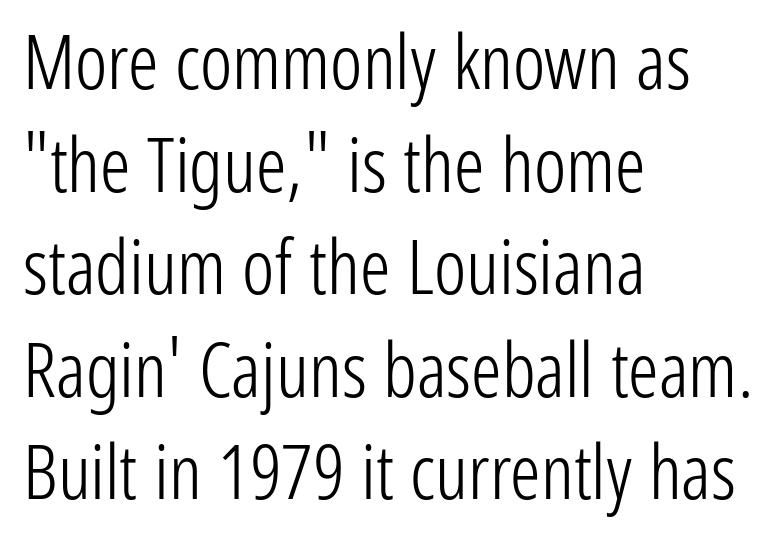
Q: Is the text bold? A: No.
Q: Is the text italic (slanted)? A: No, it is upright.
Q: Is the typeface a serif or a sans-serif typeface? A: Sans-serif.
Q: Is the text underlined? A: No.
Q: How is the paragraph aligned? A: Left-aligned.
Q: Is the spacing between letters normal or unusually wide? A: Normal.
Q: Is the spacing between lines tight, normal or loose? A: Normal.
Q: Width (condensed, normal, or wide)? A: Condensed.
Q: Stroke contrast? A: Low.
Q: x-height? A: Medium.
Q: Monospaced? A: No.
